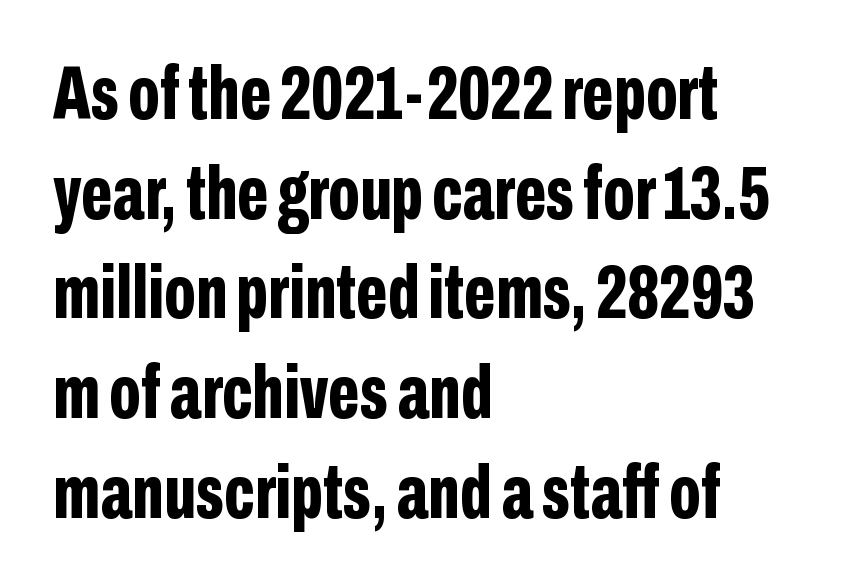
This sample uses plain, unmodified letter spacing. Italic: no, the glyphs are upright roman. I'd call this a sans setting — the letters go barefoot. The rendering uses a bold face; every stroke is thick and dark.
